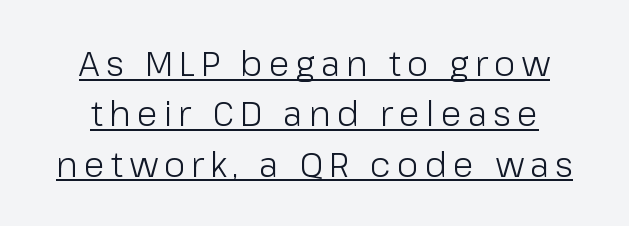
{"serif": "no", "italic": "no", "bold": "no", "weight": "light", "width": "normal", "stroke_contrast": "low", "x_height": "medium", "monospaced": "no", "underline": "yes", "line_spacing": "normal", "line_spacing_ratio": 1.44, "glyph_px": 35}
